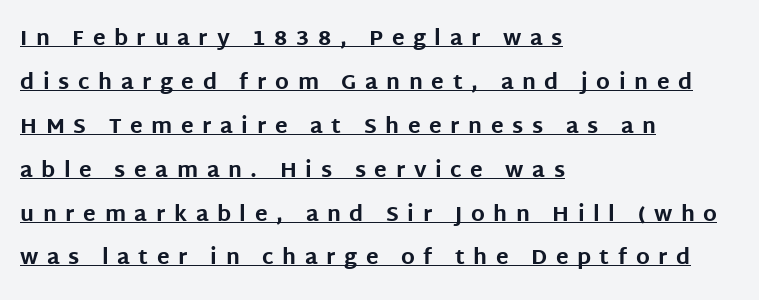
Q: Is the text bold? A: Yes.
Q: Is the text italic (slanted)? A: No, it is upright.
Q: Is the text underlined? A: Yes.
Q: How is the paragraph aligned? A: Left-aligned.
Q: Is the spacing between letters normal or unusually wide? A: Unusually wide.
Q: Is the spacing between lines tight, normal or loose? A: Loose.
